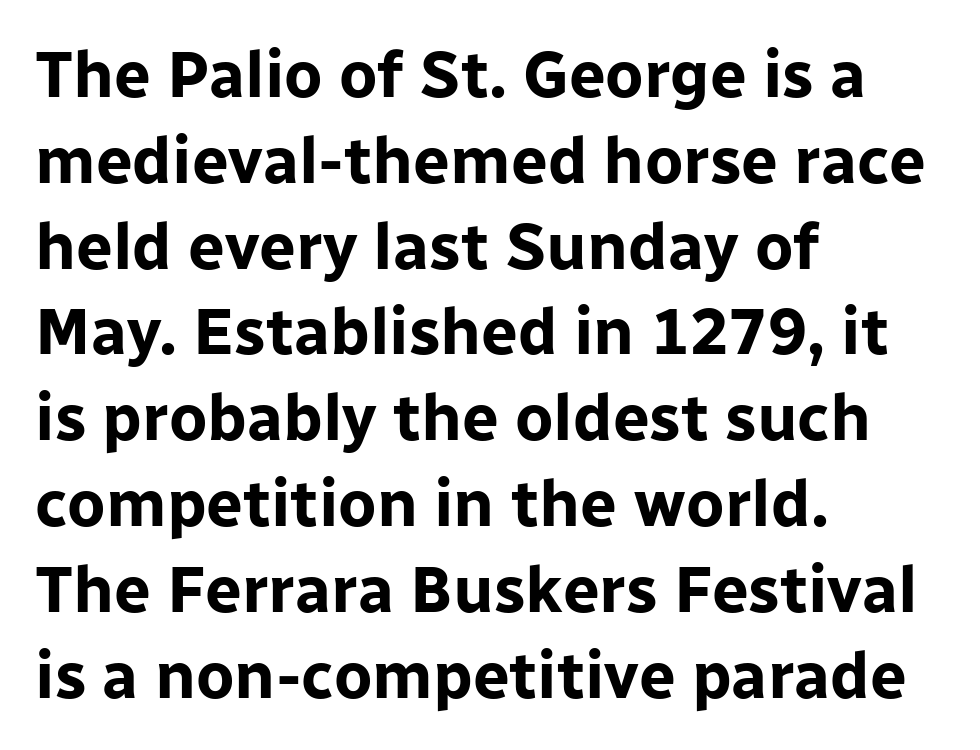
Nobody drew a line under any word here. Words appear dense and cohesive because spacing is normal. Regarding leading, the lines here are spaced in the standard way. The rag falls on the right side of this text block.
